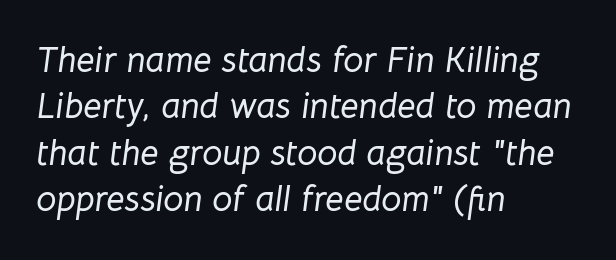
The image shows 36 px text type, italic (leaning right); set left-aligned, normal line spacing (1.29x), normal letter spacing, not underlined; low stroke contrast and a medium x-height.
